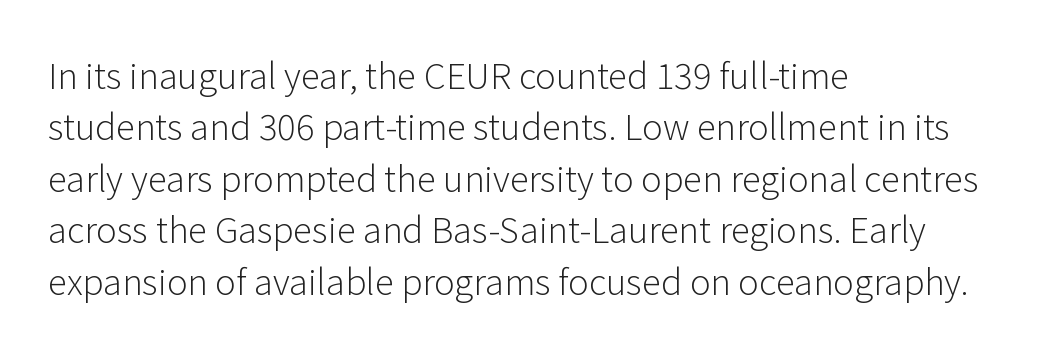
Q: Is the text bold? A: No.
Q: Is the text italic (slanted)? A: No, it is upright.
Q: Is the typeface a serif or a sans-serif typeface? A: Sans-serif.
Q: Is the text underlined? A: No.
Q: How is the paragraph aligned? A: Left-aligned.
Q: Is the spacing between letters normal or unusually wide? A: Normal.
Q: Is the spacing between lines tight, normal or loose? A: Normal.
Q: Width (condensed, normal, or wide)? A: Normal.
Q: Stroke contrast? A: Low.
Q: x-height? A: Medium.
Q: Monospaced? A: No.
